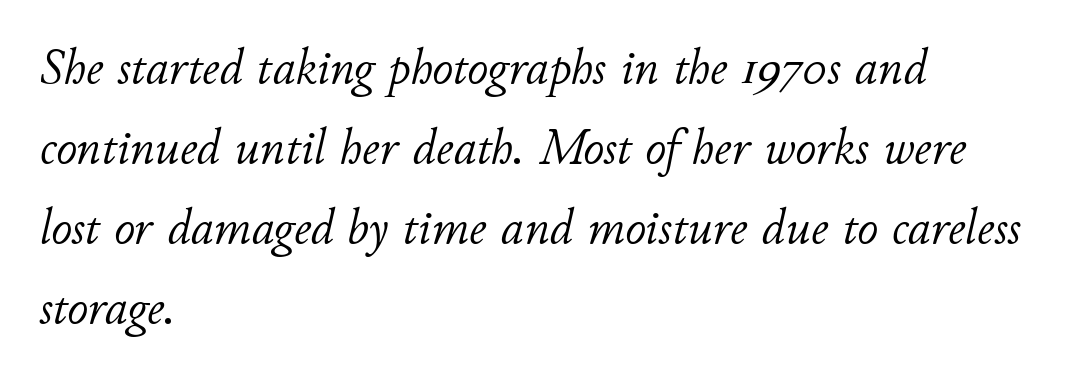
{"italic": "yes", "lean": "right", "slant_degrees": 11, "bold": "no", "weight": "light", "width": "normal", "stroke_contrast": "low", "x_height": "small", "monospaced": "no", "underline": "no", "align": "left", "line_spacing": "normal", "line_spacing_ratio": 1.57, "letter_spacing": "normal", "letter_spacing_em": 0.0, "glyph_px": 51}
